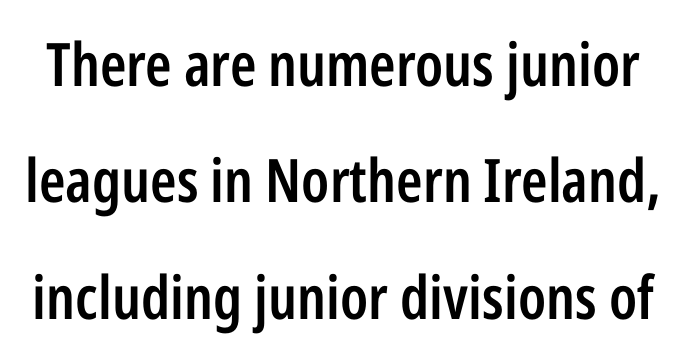
A typesetter would call this zero additional tracking. Think of a printed novel: that variable character pitch is what you see here. Quick note: not italic, upright. Stems and bowls a touch heavier than normal — semibold. The baseline area is clear.
